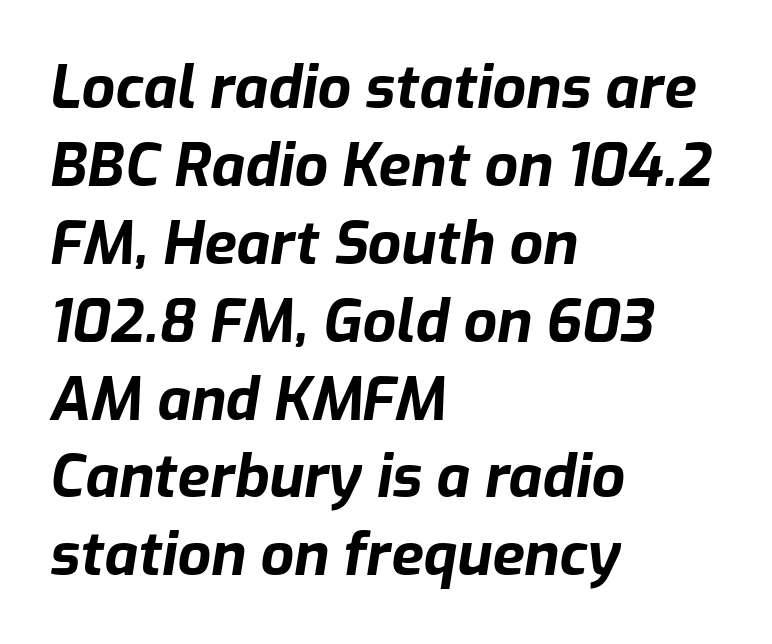
Compared with a centered layout, this one pins lines to the left instead. The line texture is even and compact thanks to regular tracking. Does the weight exceed regular? Yes, all the way to bold. Is this a fixed-width face? No — the glyphs have proportional, varying widths. The baseline area is clear. The passage shown leans; its letterforms are oblique.
